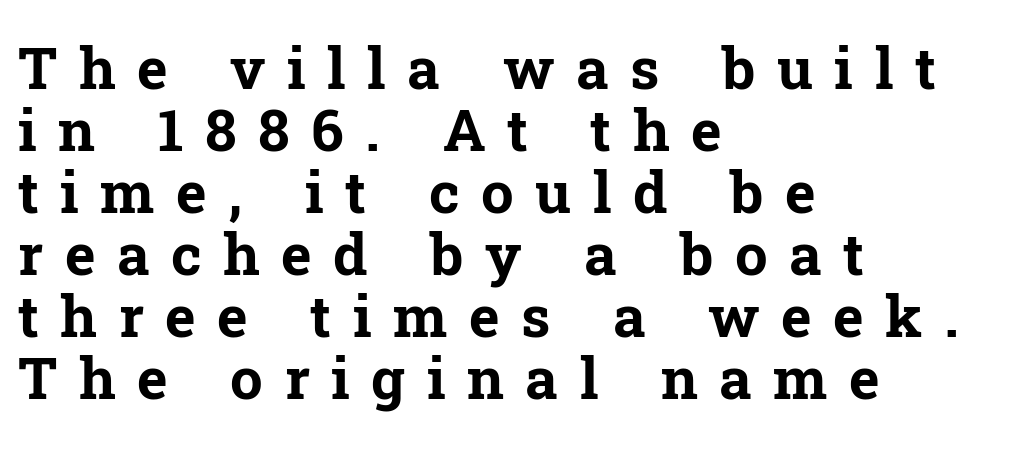
{"serif": "yes", "italic": "no", "bold": "yes", "weight": "bold", "width": "normal", "stroke_contrast": "low", "x_height": "medium", "monospaced": "no", "underline": "no", "align": "left", "line_spacing": "tight", "line_spacing_ratio": 1.07, "letter_spacing": "wide", "letter_spacing_em": 0.37, "glyph_px": 58}
